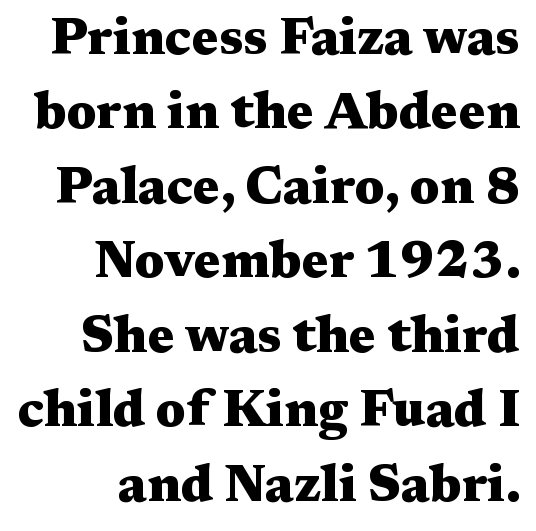
The block of text has a typical density, with ordinary space between rows. Posture: vertical. Honestly, the letter spacing is just normal — you wouldn't notice it. Font category for this specimen: serif.
